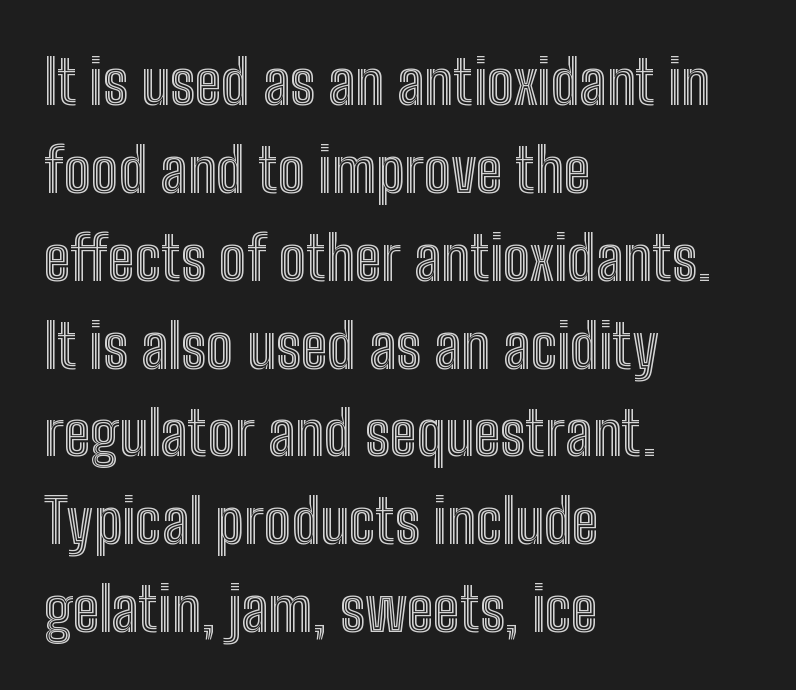
The image shows 61 px condensed type, upright; set left-aligned, normal line spacing (1.44x), normal letter spacing, not underlined; a medium x-height.
